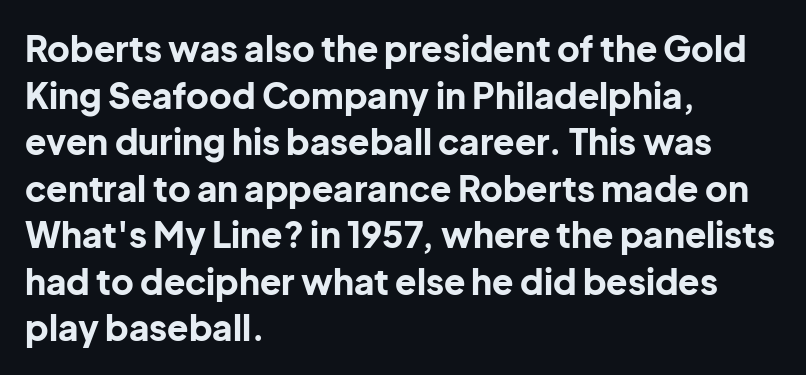
{"serif": "no", "italic": "no", "bold": "yes", "weight": "bold", "width": "normal", "stroke_contrast": "low", "x_height": "medium", "monospaced": "no", "underline": "no", "align": "left", "line_spacing": "normal", "line_spacing_ratio": 1.33, "letter_spacing": "normal", "letter_spacing_em": 0.0, "glyph_px": 35}
